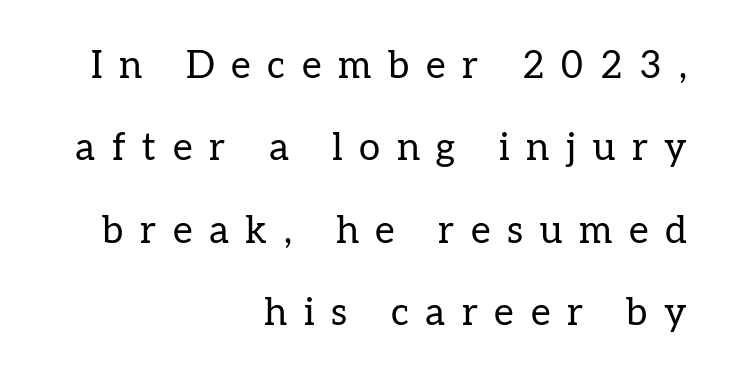
{"serif": "yes", "italic": "no", "bold": "no", "weight": "regular", "width": "normal", "stroke_contrast": "low", "x_height": "medium", "monospaced": "no", "underline": "no", "align": "right", "line_spacing": "loose", "line_spacing_ratio": 2.17, "letter_spacing": "wide", "letter_spacing_em": 0.44, "glyph_px": 38}
